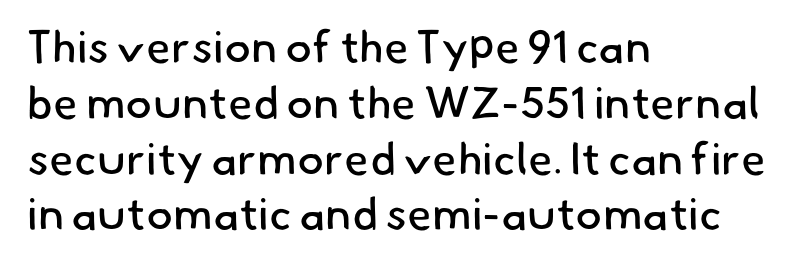
Q: Is the text bold? A: No.
Q: Is the typeface a serif or a sans-serif typeface? A: Sans-serif.
Q: Is the text underlined? A: No.
Q: How is the paragraph aligned? A: Left-aligned.
Q: Is the spacing between letters normal or unusually wide? A: Normal.
Q: Width (condensed, normal, or wide)? A: Normal.
Q: Stroke contrast? A: Low.
Q: x-height? A: Small.
Q: Monospaced? A: No.
